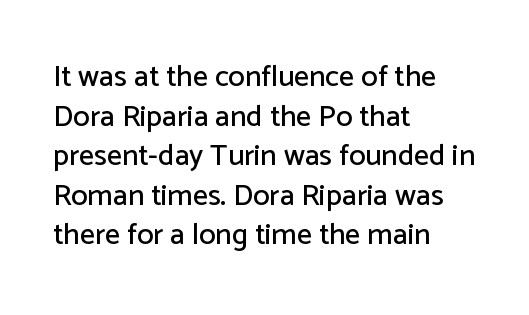
The image shows 30 px sans-serif type, upright; set left-aligned, normal line spacing (1.32x), normal letter spacing, not underlined; low stroke contrast and a medium x-height.
